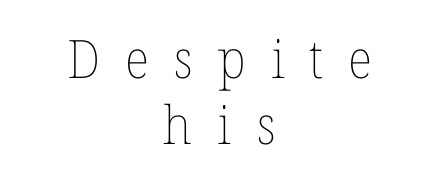
Check the space under the baseline: it is left empty. These lines are rendered in a variable-pitch font. The font sits on the lighter half of the weight spectrum, regular included. The letters stand straight up with perfectly vertical stems.
